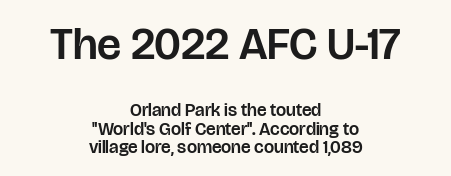
The designer went with a sans here, leaving each stem footless. There is no visible air inserted between adjacent glyphs. The specimen omits any rule beneath the text block's lines. The paragraph has two soft edges and a firm central axis.
